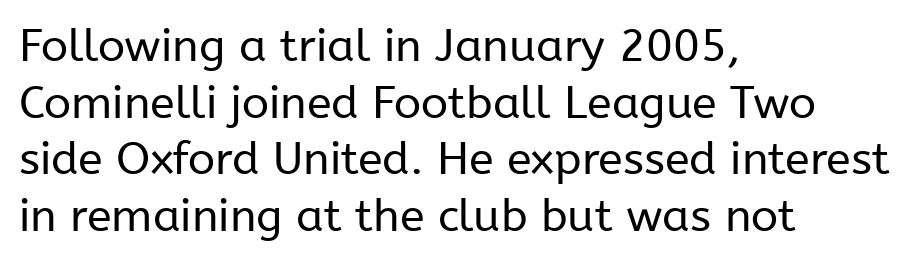
A typesetter would call this zero additional tracking. The rag falls on the right side of this text block. The typesetting does not lean heavy: it is not bold. Has an underline been added? It has not.
